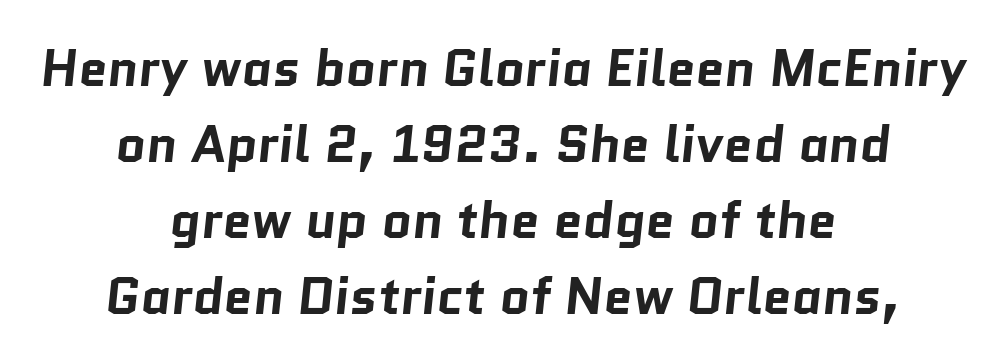
The image shows 52 px bold sans-serif type; set centered, normal line spacing (1.46x), normal letter spacing, not underlined; low stroke contrast and a medium x-height.
